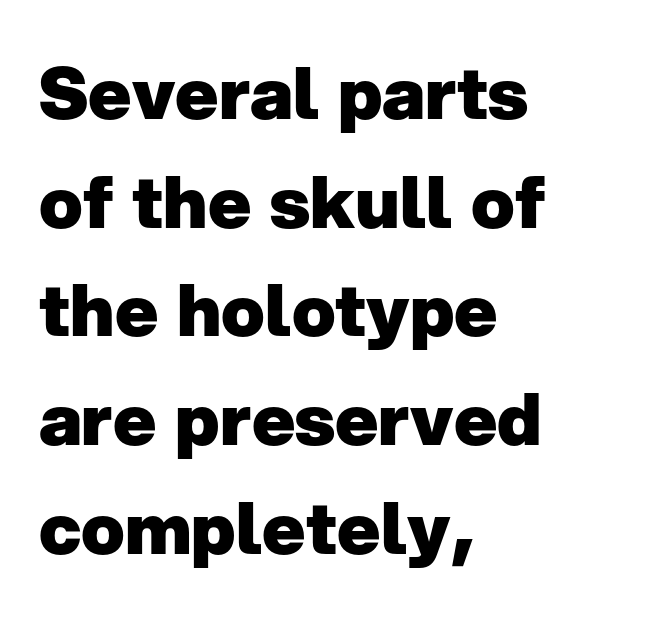
{"serif": "no", "italic": "no", "bold": "yes", "weight": "heavy", "width": "normal", "stroke_contrast": "low", "x_height": "medium", "monospaced": "no", "underline": "no", "align": "left", "line_spacing": "normal", "line_spacing_ratio": 1.51, "letter_spacing": "normal", "letter_spacing_em": 0.0, "glyph_px": 72}
